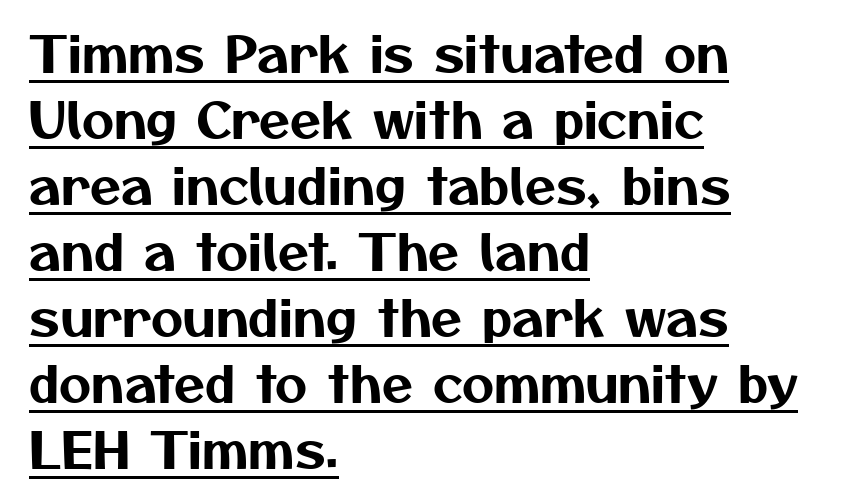
Q: Is the typeface a serif or a sans-serif typeface? A: Sans-serif.
Q: Is the text underlined? A: Yes.
Q: How is the paragraph aligned? A: Left-aligned.
Q: Is the spacing between letters normal or unusually wide? A: Normal.
Q: Is the spacing between lines tight, normal or loose? A: Normal.
Q: Width (condensed, normal, or wide)? A: Normal.
Q: Stroke contrast? A: Medium.
Q: x-height? A: Medium.
Q: Monospaced? A: No.
